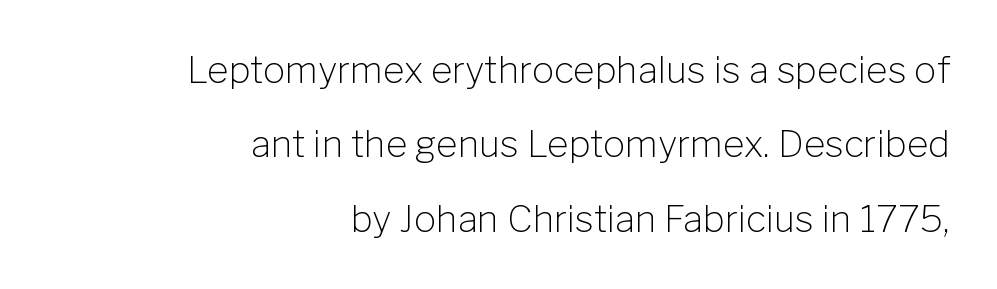
Q: Is the text bold? A: No.
Q: Is the text italic (slanted)? A: No, it is upright.
Q: Is the typeface a serif or a sans-serif typeface? A: Sans-serif.
Q: Is the text underlined? A: No.
Q: How is the paragraph aligned? A: Right-aligned.
Q: Is the spacing between letters normal or unusually wide? A: Normal.
Q: Is the spacing between lines tight, normal or loose? A: Loose.
Q: Width (condensed, normal, or wide)? A: Normal.
Q: Stroke contrast? A: Low.
Q: x-height? A: Medium.
Q: Monospaced? A: No.
